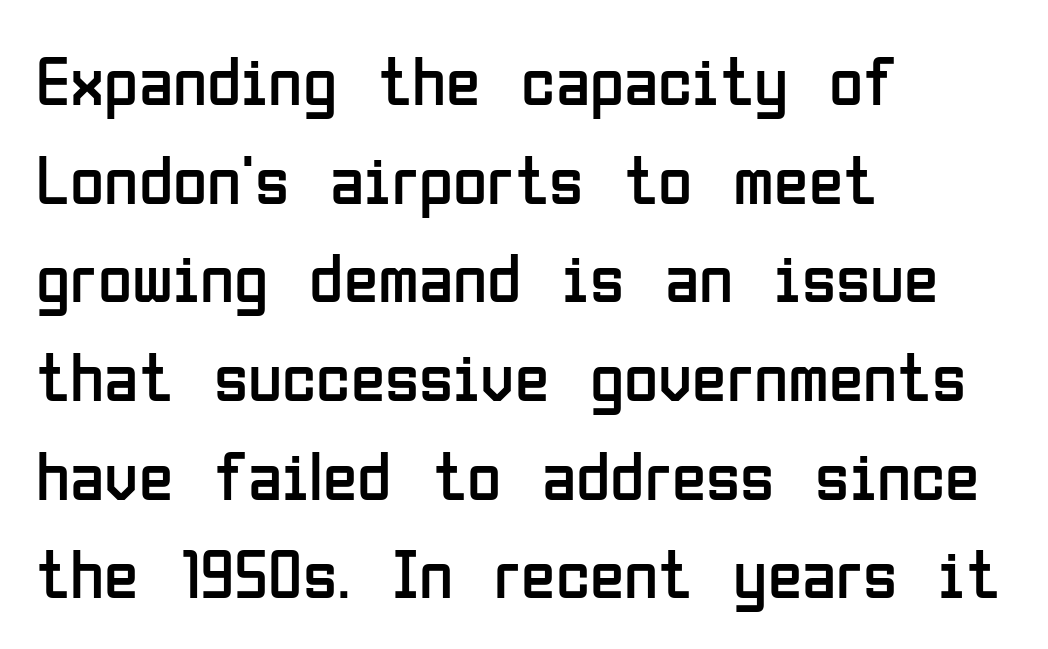
In terms of letterform style, serifs are entirely absent. A typesetter would call this zero additional tracking. Beneath every word, the page is bare. This is not heavy type; no bold has been used. A student would call this left alignment; a typographer would say flush left, rag right. Here the designer chose a conventional face with non-uniform glyph widths.
